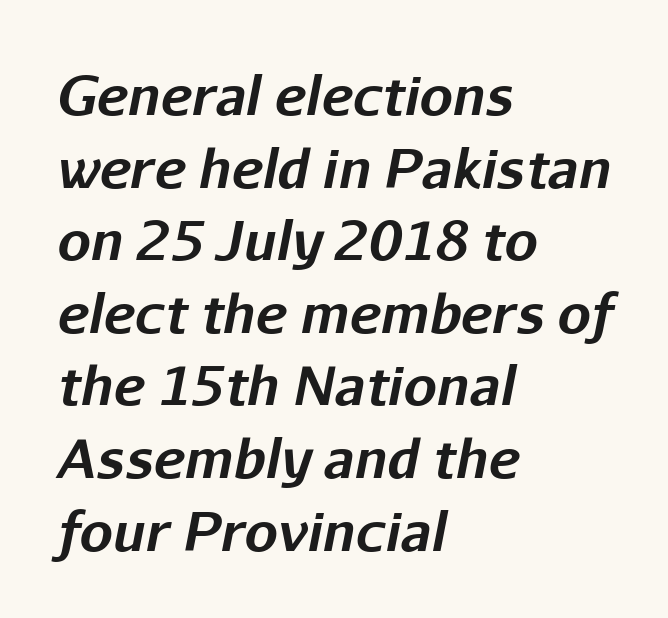
Stroke thickness is high; the sample reads as a true bold. The face used here has a pronounced slope to its letters. Honestly, the letter spacing is just normal — you wouldn't notice it. The string is rendered with underlining switched off. Proportional: the letters do not fall into vertical columns. Compared with a centered layout, this one pins lines to the left instead.
